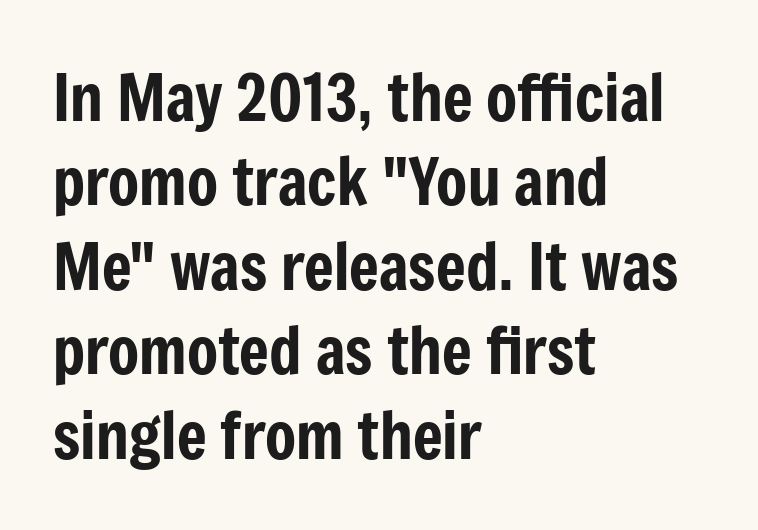
{"serif": "no", "italic": "no", "width": "condensed", "stroke_contrast": "low", "x_height": "medium", "monospaced": "no", "underline": "no", "align": "left", "line_spacing": "normal", "line_spacing_ratio": 1.32, "letter_spacing": "normal", "letter_spacing_em": 0.0, "glyph_px": 64}
